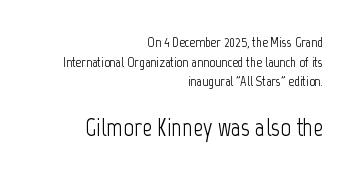
{"italic": "no", "bold": "no", "underline": "no", "align": "right", "line_spacing": "normal", "line_spacing_ratio": 1.4, "letter_spacing": "normal", "letter_spacing_em": 0.0, "larger_block": "second", "size_ratio": 1.79, "glyph_px": 25}
